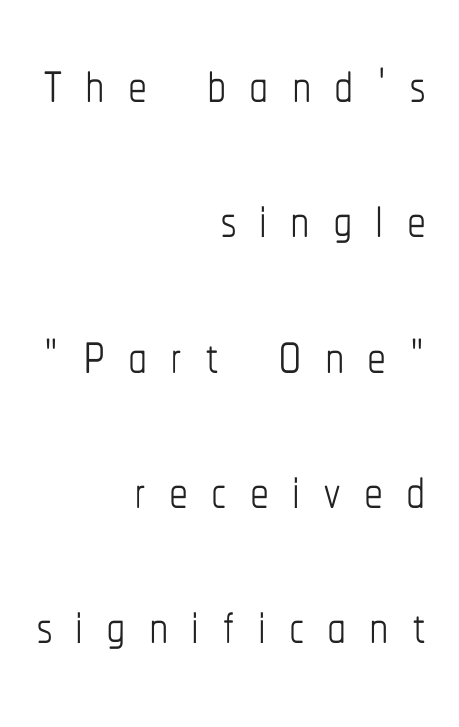
Compared with a flush-left layout, this one pins lines to the opposite, right side. Does extra space separate the letters? Yes, quite a lot of it. The space directly below the letters is spotless. Note the varied advance widths — an 'i' is clearly narrower than an 'm'. No italicization has been applied; the sample stays upright.
